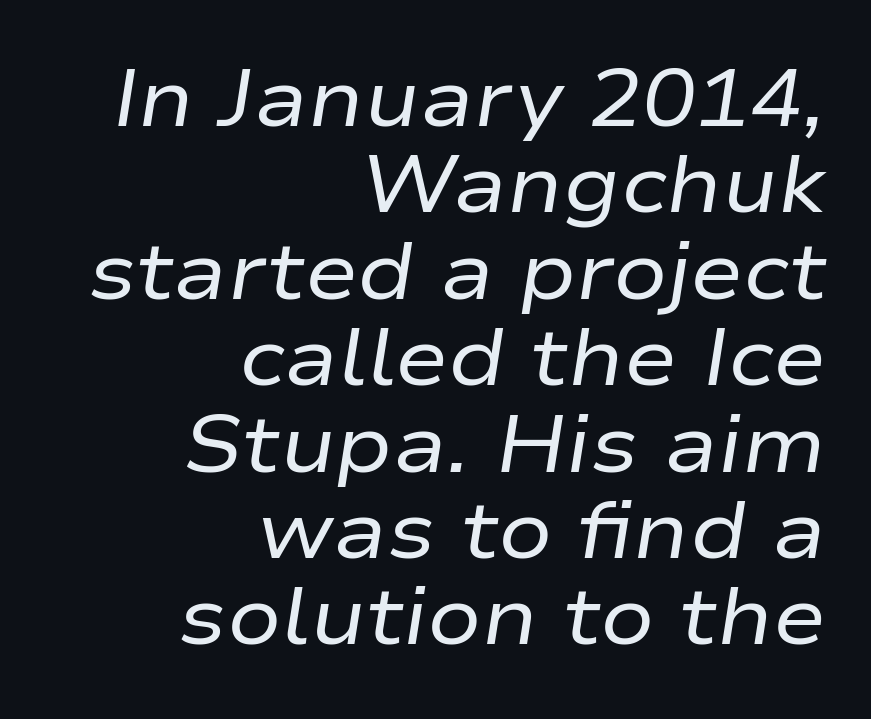
Students, note that the glyphs here touch the page at normal intervals. Casual observation: everything's shoved over to the right. The face used here is proportionally spaced, like ordinary book or web type. The letters look calm and open, with moderate or lighter stems. Summary of vertical rhythm: compact, with narrow interline spacing.
